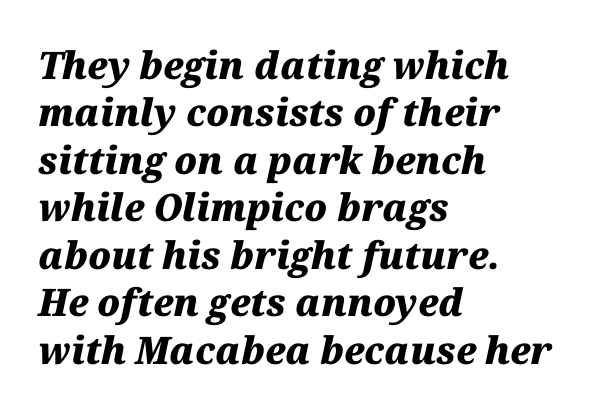
The image shows 38 px heavy type, italic (leaning right); set left-aligned, normal line spacing (1.25x), normal letter spacing, not underlined; medium stroke contrast and a medium x-height.
